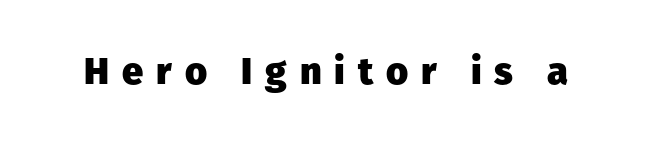
Q: Is the text bold? A: Yes.
Q: Is the text italic (slanted)? A: No, it is upright.
Q: Is the typeface a serif or a sans-serif typeface? A: Sans-serif.
Q: Is the text underlined? A: No.
Q: Is the spacing between letters normal or unusually wide? A: Unusually wide.
Q: Width (condensed, normal, or wide)? A: Normal.
Q: Stroke contrast? A: Low.
Q: x-height? A: Medium.
Q: Monospaced? A: No.
